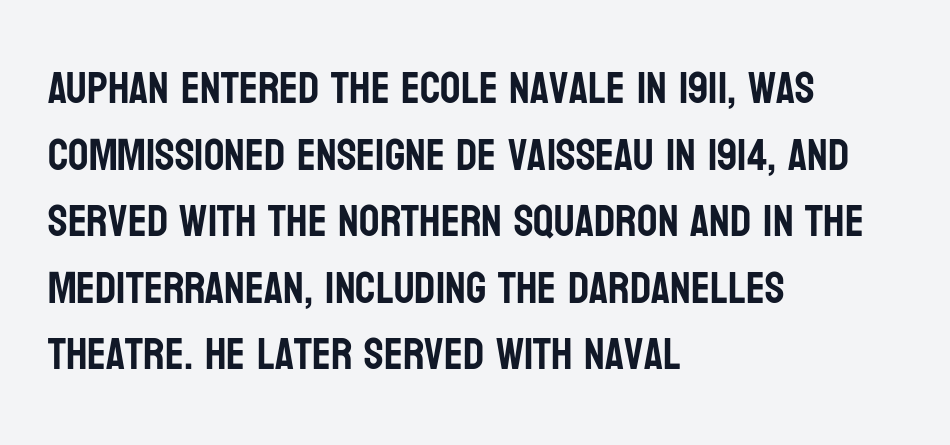
Q: Is the text italic (slanted)? A: No, it is upright.
Q: Is the typeface a serif or a sans-serif typeface? A: Sans-serif.
Q: Is the text underlined? A: No.
Q: How is the paragraph aligned? A: Left-aligned.
Q: Is the spacing between letters normal or unusually wide? A: Normal.
Q: Is the spacing between lines tight, normal or loose? A: Normal.
Q: Width (condensed, normal, or wide)? A: Condensed.
Q: Stroke contrast? A: Low.
Q: x-height? A: Large.
Q: Monospaced? A: No.
